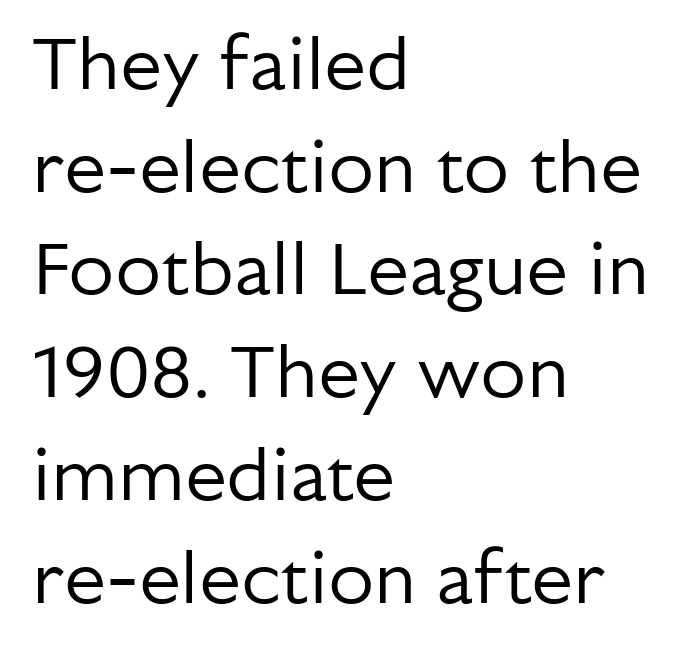
The image shows 75 px regular-weight sans-serif type, upright; set left-aligned, normal line spacing (1.37x), normal letter spacing, not underlined; low stroke contrast and a medium x-height.
